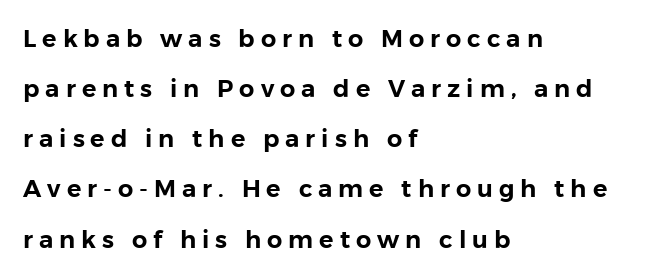
{"italic": "no", "underline": "no", "align": "left", "line_spacing": "loose", "line_spacing_ratio": 2.09, "letter_spacing": "wide", "letter_spacing_em": 0.25, "glyph_px": 24}
